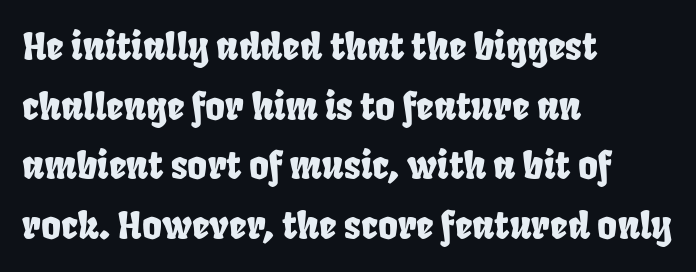
Q: Is the typeface a serif or a sans-serif typeface? A: Sans-serif.
Q: Is the text underlined? A: No.
Q: How is the paragraph aligned? A: Left-aligned.
Q: Is the spacing between letters normal or unusually wide? A: Normal.
Q: Is the spacing between lines tight, normal or loose? A: Normal.
Q: Width (condensed, normal, or wide)? A: Condensed.
Q: Stroke contrast? A: Low.
Q: x-height? A: Large.
Q: Monospaced? A: No.
